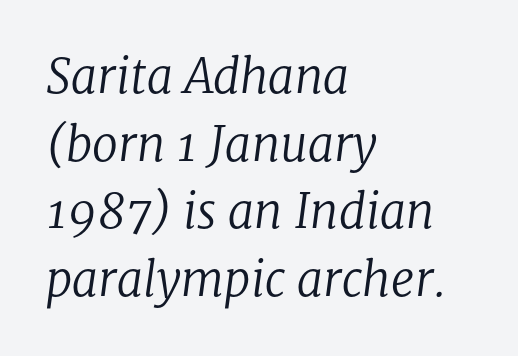
Q: Is the text bold? A: No.
Q: Is the text italic (slanted)? A: Yes, it leans right by about 8 degrees.
Q: Is the typeface a serif or a sans-serif typeface? A: Serif.
Q: Is the text underlined? A: No.
Q: How is the paragraph aligned? A: Left-aligned.
Q: Is the spacing between letters normal or unusually wide? A: Normal.
Q: Is the spacing between lines tight, normal or loose? A: Normal.
Q: Width (condensed, normal, or wide)? A: Normal.
Q: Stroke contrast? A: Low.
Q: x-height? A: Medium.
Q: Monospaced? A: No.
